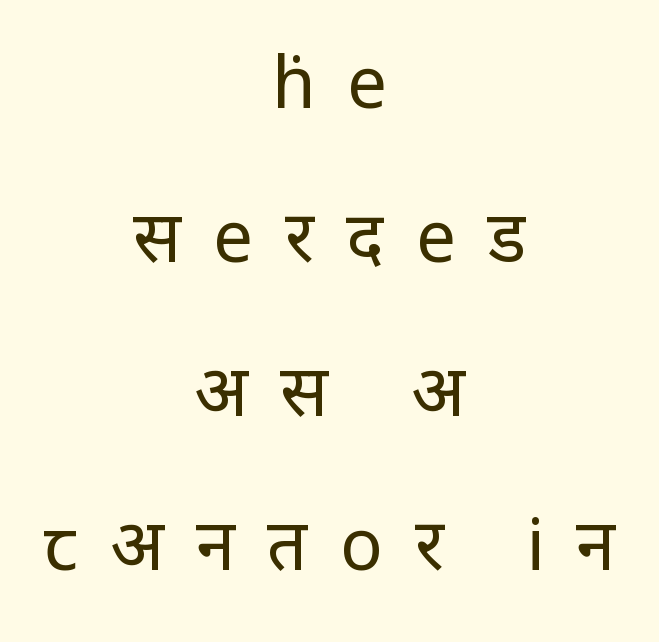
{"serif": "no", "italic": "no", "bold": "no", "weight": "regular", "width": "condensed", "stroke_contrast": "low", "x_height": "large", "monospaced": "no", "underline": "no", "align": "center", "line_spacing": "loose", "line_spacing_ratio": 2.17, "letter_spacing": "wide", "letter_spacing_em": 0.45, "glyph_px": 71}
